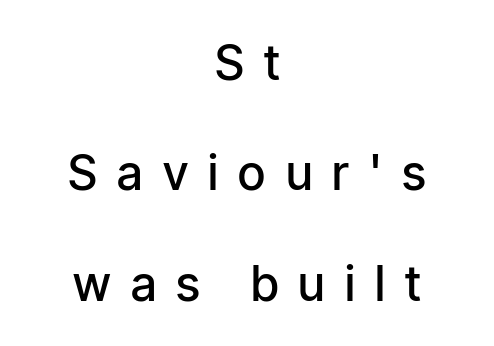
Q: Is the text bold? A: Semi-bold.
Q: Is the text italic (slanted)? A: No, it is upright.
Q: Is the typeface a serif or a sans-serif typeface? A: Sans-serif.
Q: Is the text underlined? A: No.
Q: How is the paragraph aligned? A: Centered.
Q: Is the spacing between letters normal or unusually wide? A: Unusually wide.
Q: Is the spacing between lines tight, normal or loose? A: Loose.
Q: Width (condensed, normal, or wide)? A: Condensed.
Q: Stroke contrast? A: Low.
Q: x-height? A: Medium.
Q: Monospaced? A: No.
